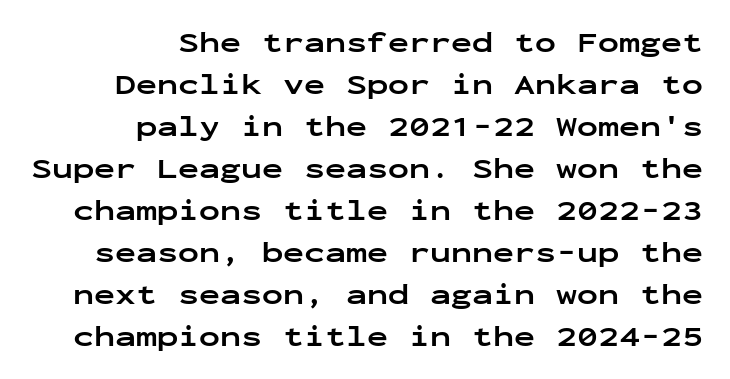
{"serif": "no", "italic": "no", "bold": "yes", "weight": "bold", "width": "wide", "stroke_contrast": "low", "x_height": "medium", "monospaced": "yes", "underline": "no", "align": "right", "line_spacing": "normal", "line_spacing_ratio": 1.5, "letter_spacing": "normal", "letter_spacing_em": 0.0, "glyph_px": 28}
